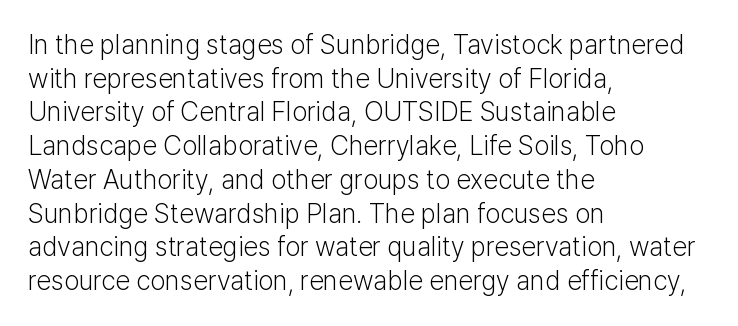
Whoever set this chose a conventional vertical rhythm. Each stroke keeps to a modest, everyday thickness or less. Is there any slant? The stems are plumb. Any mark beneath the type? The region is blank. Horizontal alignment here is leftward, the default for most running prose.
